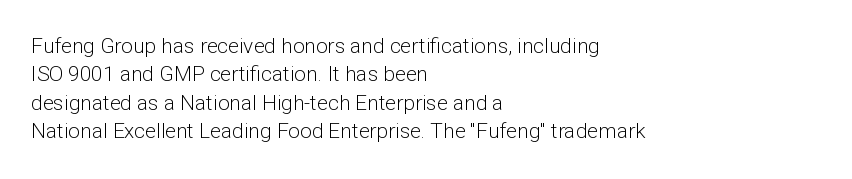
The image shows 21 px text type, upright; set left-aligned, normal line spacing (1.35x), normal letter spacing, not underlined.
